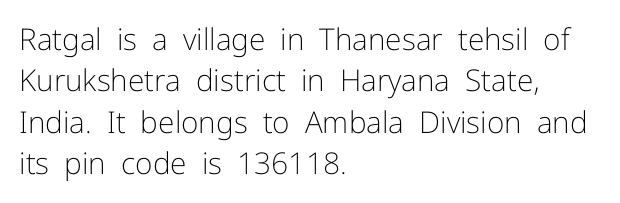
The image shows 30 px light sans-serif type, upright; set left-aligned, normal line spacing (1.38x), normal letter spacing, not underlined; low stroke contrast and a medium x-height.
